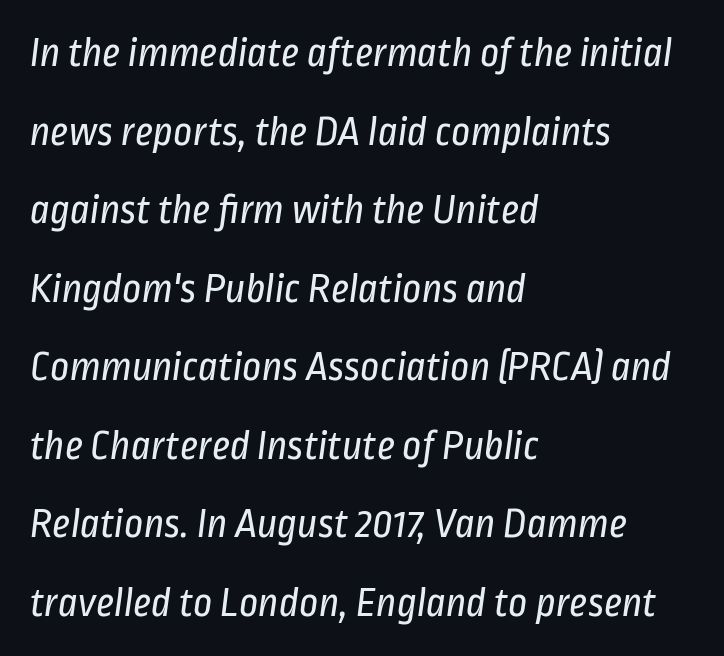
Font category for this specimen: sans-serif. Nobody touched the tracking dial on this one. Heft: none added — not bold. This sample has the flowing, uneven cadence of proportional lettering. Descender tails drop into unmarked territory.
